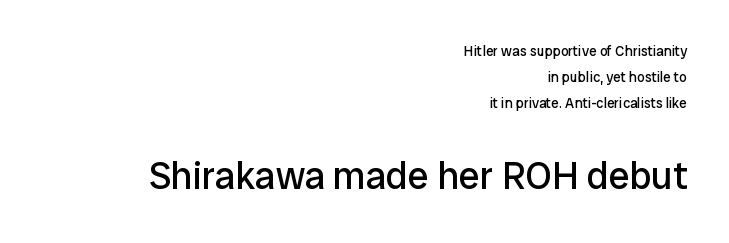
Descender tails drop into unmarked territory. The lettering holds an erect, upright posture throughout. Look at the bottom of the vertical strokes: they stop flat, with no serifs. The typeface has the unassuming heft of standard copy or less.
